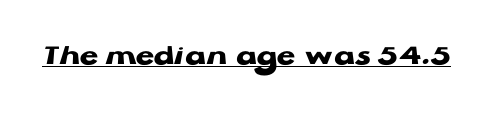
This sample uses plain, unmodified letter spacing. A rule runs beneath these lines of type. Heft: maximum for text — a bold. Look at the bottom of the vertical strokes: they stop flat, with no serifs.
